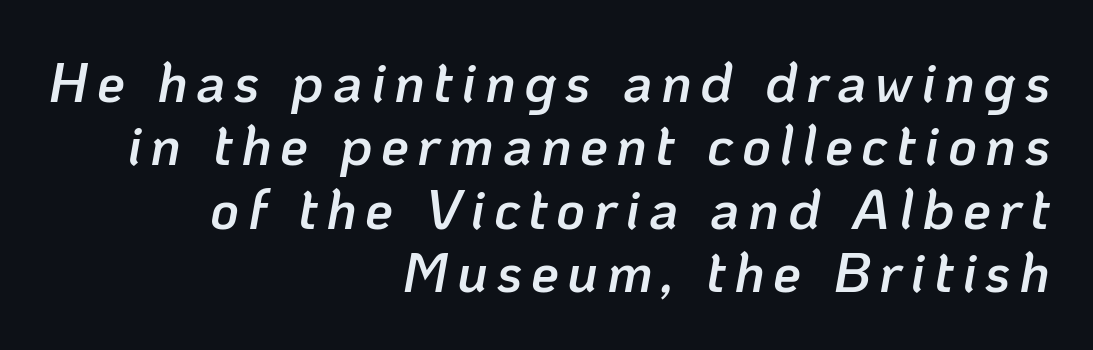
Proportional: the letters do not fall into vertical columns. The glyphs look as if they've been sheared to an angle. Line ends are locked; line starts wander. Very little white space separates one row of letters from the next. Each glyph is drawn with semibold strokes, heavier than normal yet not fully bold. Plain, unruled lines of type.
